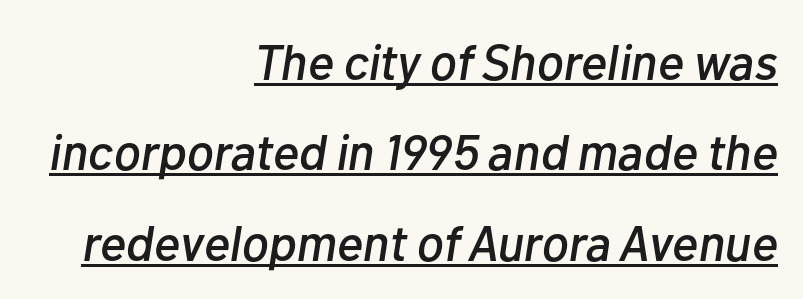
The image shows 50 px text type, italic (leaning right); set right-aligned, line spacing 1.81x, normal letter spacing, underlined; low stroke contrast and a medium x-height.
